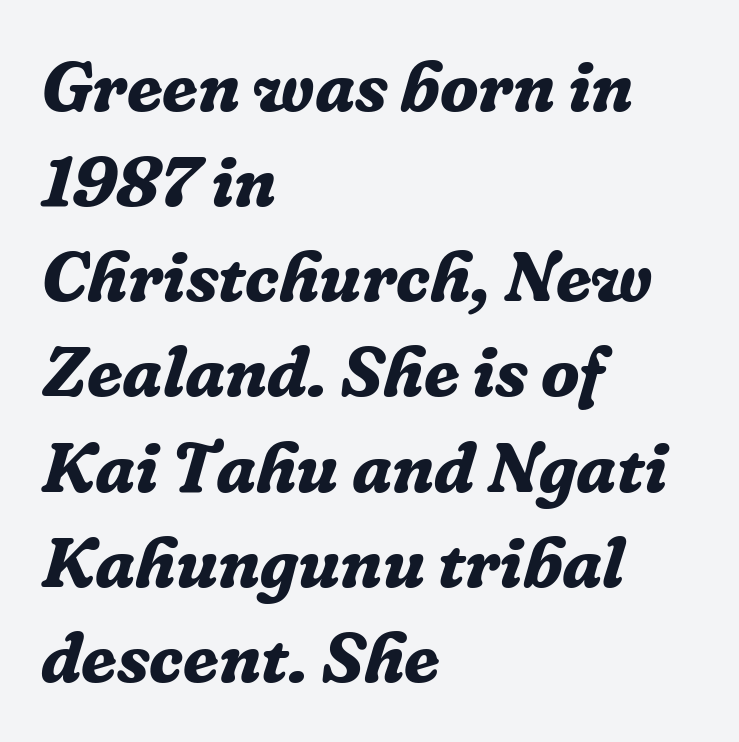
Q: Is the text bold? A: Yes.
Q: Is the text italic (slanted)? A: Yes, it leans right by about 16 degrees.
Q: Is the typeface a serif or a sans-serif typeface? A: Serif.
Q: Is the text underlined? A: No.
Q: How is the paragraph aligned? A: Left-aligned.
Q: Is the spacing between letters normal or unusually wide? A: Normal.
Q: Is the spacing between lines tight, normal or loose? A: Normal.
Q: Width (condensed, normal, or wide)? A: Normal.
Q: Stroke contrast? A: Low.
Q: x-height? A: Medium.
Q: Monospaced? A: No.
